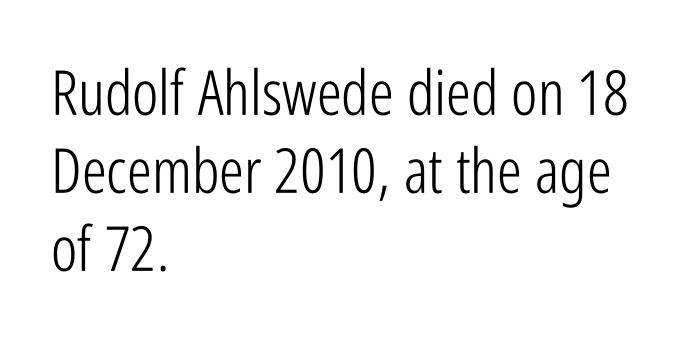
The image shows 62 px light, condensed sans-serif type, upright; set left-aligned, normal line spacing (1.26x), normal letter spacing, not underlined; low stroke contrast and a medium x-height.
